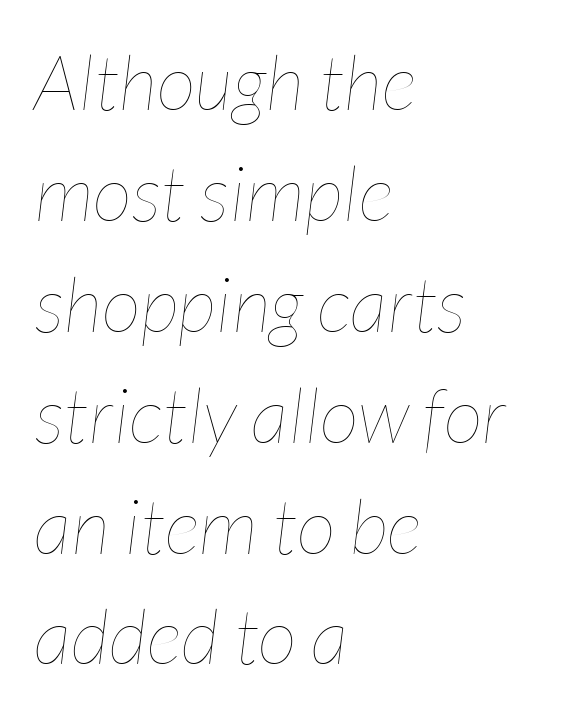
Q: Is the text bold? A: No.
Q: Is the text italic (slanted)? A: Yes, it leans right by about 7 degrees.
Q: Is the text underlined? A: No.
Q: How is the paragraph aligned? A: Left-aligned.
Q: Is the spacing between letters normal or unusually wide? A: Normal.
Q: Is the spacing between lines tight, normal or loose? A: Normal.
Q: Width (condensed, normal, or wide)? A: Condensed.
Q: Stroke contrast? A: Low.
Q: x-height? A: Medium.
Q: Monospaced? A: No.
